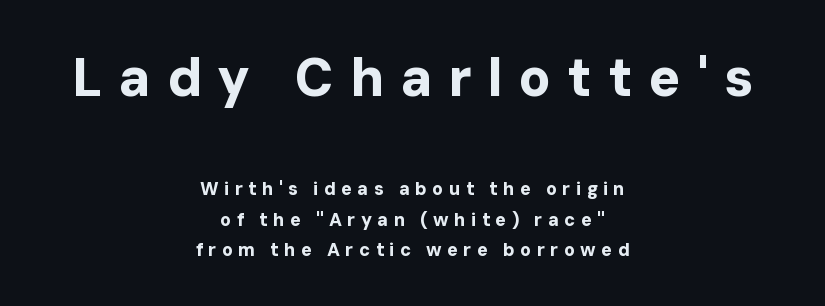
{"serif": "no", "italic": "no", "bold": "yes", "weight": "bold", "width": "normal", "stroke_contrast": "low", "x_height": "medium", "monospaced": "no", "underline": "no", "align": "center", "line_spacing_ratio": 1.72, "letter_spacing": "wide", "letter_spacing_em": 0.3, "larger_block": "first", "size_ratio": 2.94, "glyph_px": 53}
